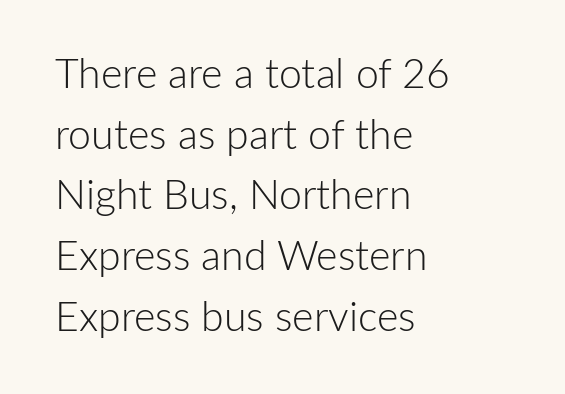
{"serif": "no", "italic": "no", "bold": "no", "weight": "light", "width": "normal", "stroke_contrast": "low", "x_height": "medium", "monospaced": "no", "underline": "no", "align": "left", "line_spacing": "normal", "line_spacing_ratio": 1.48, "letter_spacing": "normal", "letter_spacing_em": 0.0, "glyph_px": 41}
